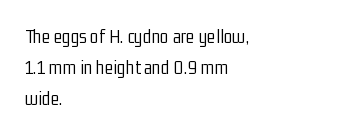
The image shows 20 px text type, upright; set left-aligned, normal line spacing (1.54x), normal letter spacing, not underlined.
